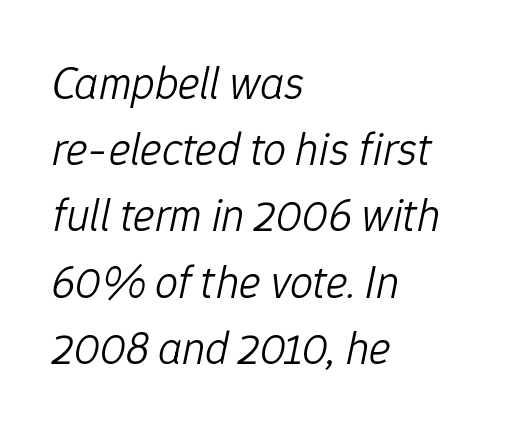
These lines stack with their left ends in a neat column. The specimen omits any rule beneath the text block's lines. Stroke thickness stays within the range of a standard reading face or lighter. One glance says typical: line gaps are just what's usual.
